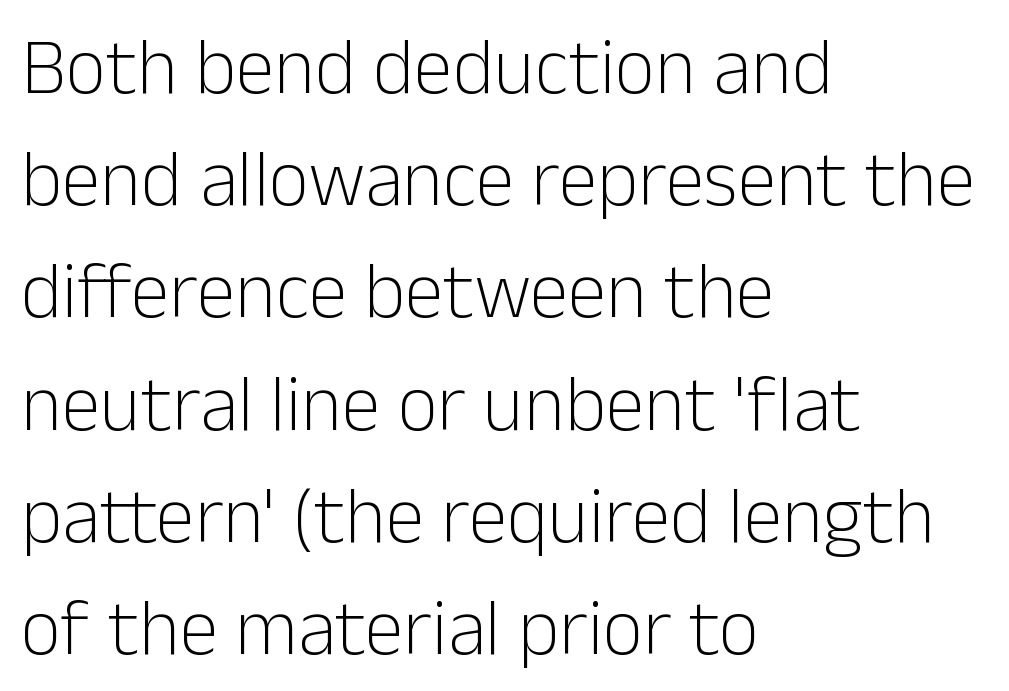
{"serif": "no", "italic": "no", "bold": "no", "weight": "light", "width": "normal", "stroke_contrast": "low", "x_height": "medium", "monospaced": "no", "underline": "no", "align": "left", "line_spacing": "normal", "line_spacing_ratio": 1.42, "letter_spacing": "normal", "letter_spacing_em": 0.0, "glyph_px": 79}
